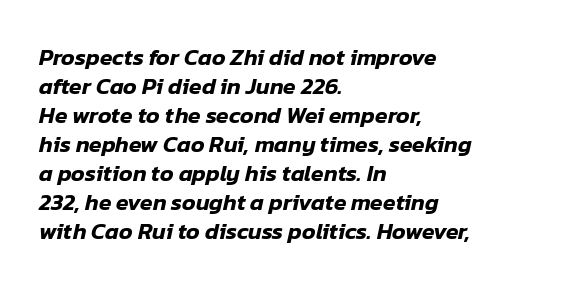
{"italic": "yes", "lean": "right", "slant_degrees": 12, "underline": "no", "align": "left", "line_spacing": "normal", "line_spacing_ratio": 1.26, "letter_spacing": "normal", "letter_spacing_em": 0.0, "glyph_px": 23}
